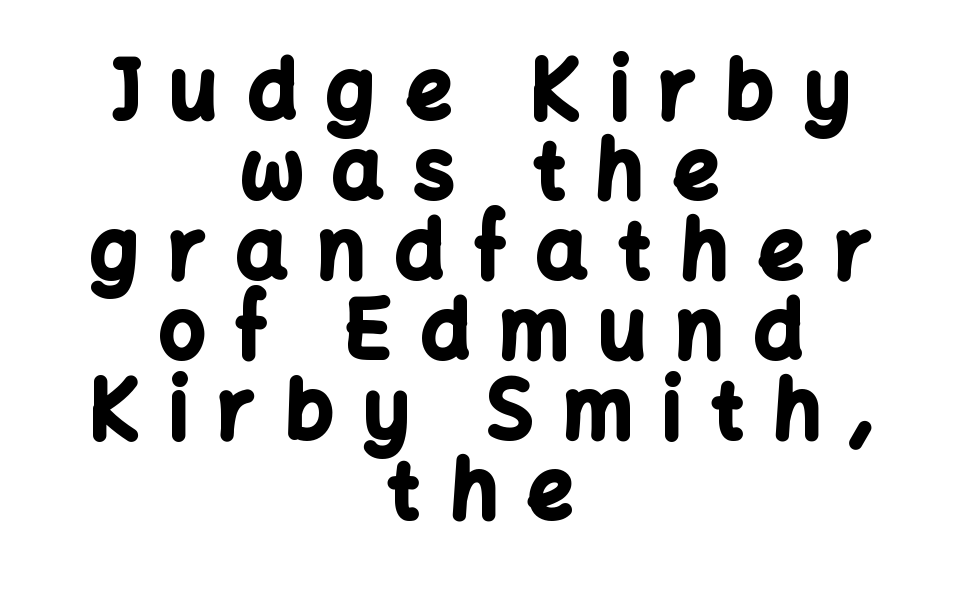
The area under the type is left untouched. Characters follow at a spacing far wider than the type designer built in. Here the designer chose a conventional face with non-uniform glyph widths. The characters display no serif detailing; their extremities are plain. Where is the straight margin? There isn't one; the lines are centered. Strong, thick strokes mark this as bold type.
